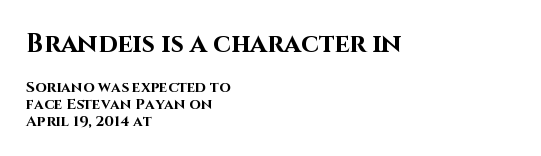
The passage shown has conventional tracking throughout. Regarding leading, the lines here are crowded together. The lines are quadded left. Nope, not italic — everything's standing straight.
